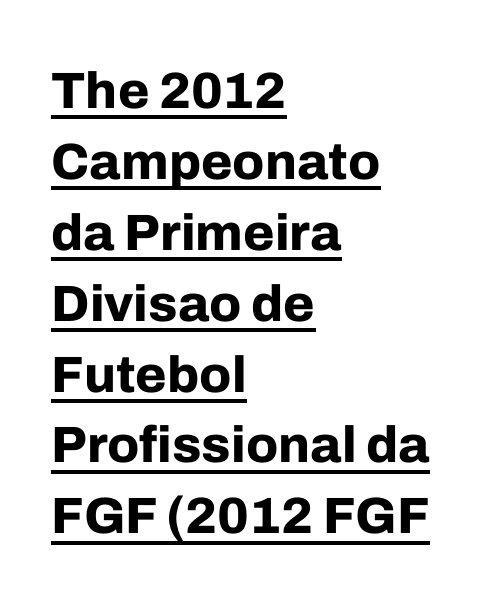
{"serif": "no", "italic": "no", "bold": "yes", "weight": "bold", "width": "normal", "stroke_contrast": "low", "x_height": "medium", "monospaced": "no", "underline": "yes", "align": "left", "line_spacing": "normal", "line_spacing_ratio": 1.39, "letter_spacing": "normal", "letter_spacing_em": 0.0, "glyph_px": 51}
